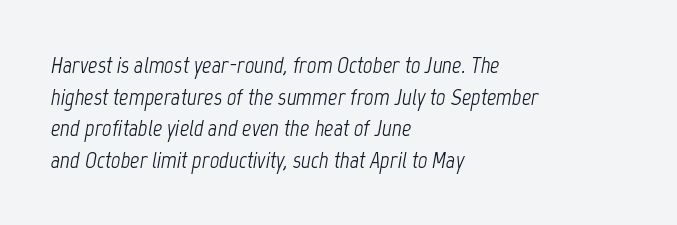
Q: Is the text bold? A: No.
Q: Is the text italic (slanted)? A: Yes, it leans right by about 12 degrees.
Q: Is the text underlined? A: No.
Q: How is the paragraph aligned? A: Left-aligned.
Q: Is the spacing between letters normal or unusually wide? A: Normal.
Q: Is the spacing between lines tight, normal or loose? A: Normal.
